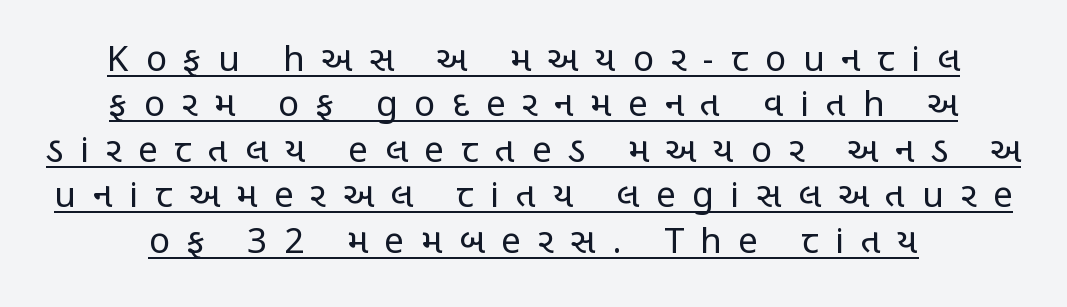
Varying glyph widths throughout — classic text-font behaviour. Italic? Not at all — the glyphs are vertical. Glance below the letters and you will spot a drawn line. Does the leading feel generous? No, just average.
